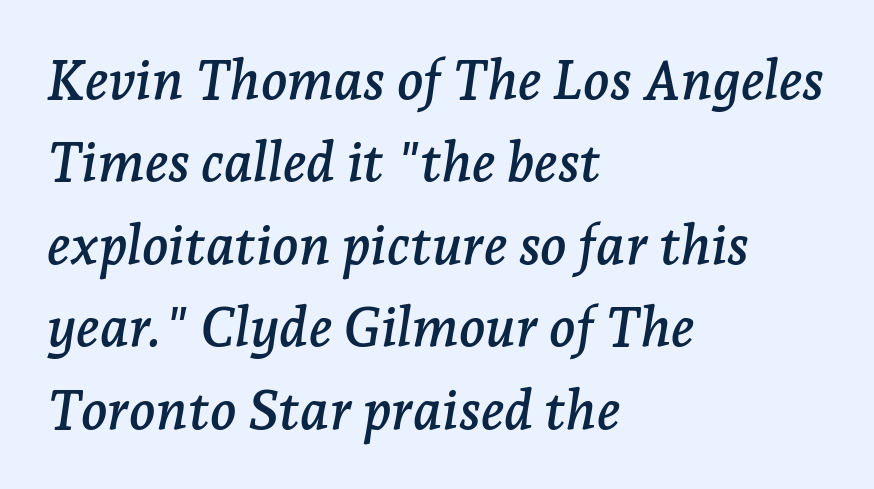
Rule under the text: the space is simply empty. What kind of face is this? One with serifs. The face used here has a pronounced slope to its letters. The rendering uses natural spacing where letterforms have individual widths. Does the leading feel generous? No, just average. Nobody touched the tracking dial on this one.
